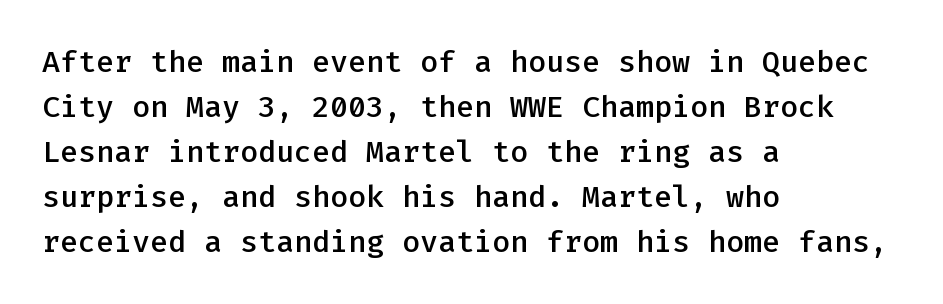
The image shows 30 px semibold sans-serif type, upright, monospaced; set left-aligned, normal line spacing (1.5x), normal letter spacing, not underlined; low stroke contrast and a medium x-height.
